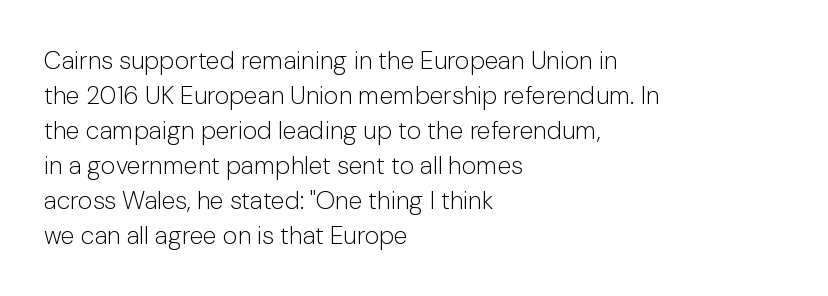
Q: Is the text bold? A: No.
Q: Is the text italic (slanted)? A: No, it is upright.
Q: Is the text underlined? A: No.
Q: How is the paragraph aligned? A: Left-aligned.
Q: Is the spacing between letters normal or unusually wide? A: Normal.
Q: Is the spacing between lines tight, normal or loose? A: Normal.
